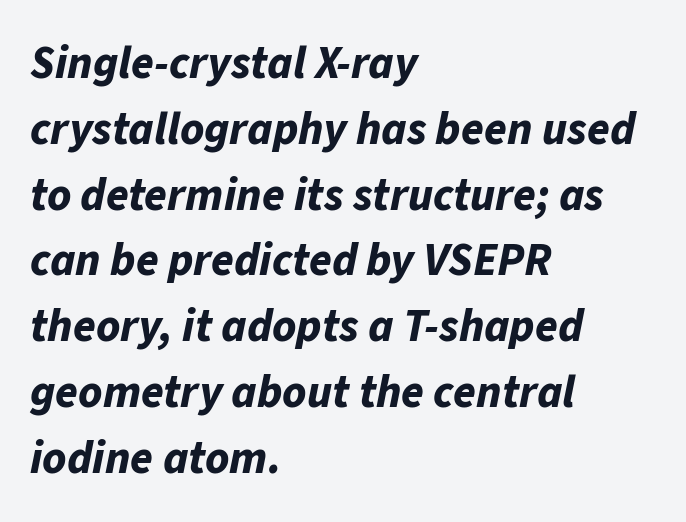
Q: Is the text bold? A: Yes.
Q: Is the text italic (slanted)? A: Yes, it leans right by about 11 degrees.
Q: Is the text underlined? A: No.
Q: How is the paragraph aligned? A: Left-aligned.
Q: Is the spacing between letters normal or unusually wide? A: Normal.
Q: Is the spacing between lines tight, normal or loose? A: Normal.
Q: Width (condensed, normal, or wide)? A: Normal.
Q: Stroke contrast? A: Low.
Q: x-height? A: Medium.
Q: Monospaced? A: No.
